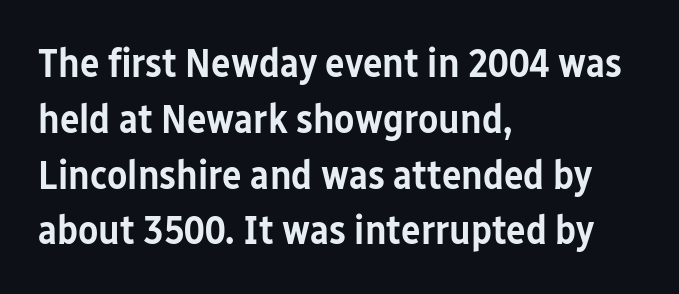
Q: Is the text bold? A: Semi-bold.
Q: Is the text italic (slanted)? A: No, it is upright.
Q: Is the typeface a serif or a sans-serif typeface? A: Sans-serif.
Q: Is the text underlined? A: No.
Q: How is the paragraph aligned? A: Left-aligned.
Q: Is the spacing between letters normal or unusually wide? A: Normal.
Q: Is the spacing between lines tight, normal or loose? A: Normal.
Q: Width (condensed, normal, or wide)? A: Condensed.
Q: Stroke contrast? A: Low.
Q: x-height? A: Medium.
Q: Monospaced? A: No.
